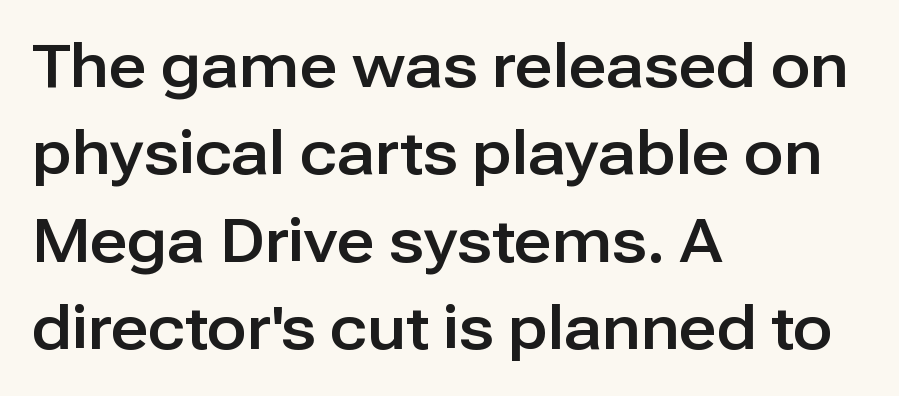
This sample uses an upright cut, with every glyph sitting square on the baseline. The rows are spaced the way most documents space them. Which margin do the lines hug? The left one — the right edge is uneven. The passage shown is not underscored anywhere. The type is set solid horizontally, with unmodified tracking.
